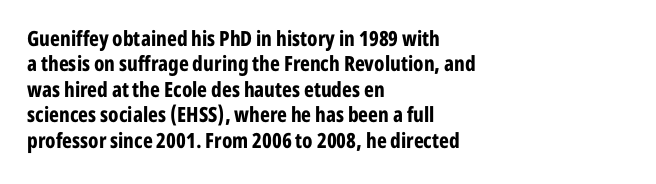
The image shows 21 px bold type, upright; set left-aligned, line spacing 1.21x, normal letter spacing, not underlined.
